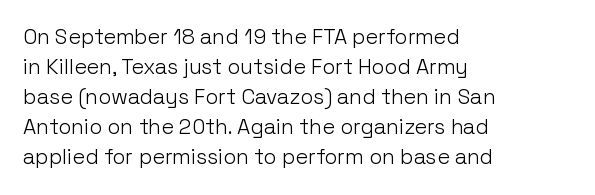
Compared with typical body copy, the letter spacing here is the same. The text block is weighted toward the left margin, trailing off unevenly rightward. The foot of each line stays bare and open. Evenly set lines give the paragraph a standard silhouette. Stroke thickness stays within the range of a standard reading face or lighter.
